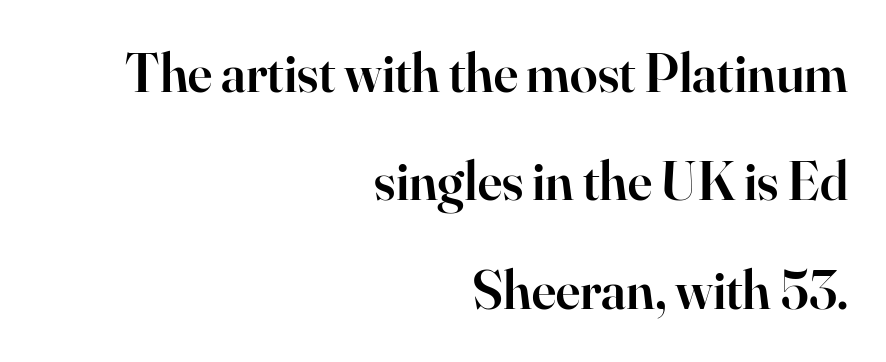
The image shows 55 px semibold serif type, upright; set right-aligned, loose line spacing (1.97x), normal letter spacing, not underlined; high stroke contrast and a small x-height.
